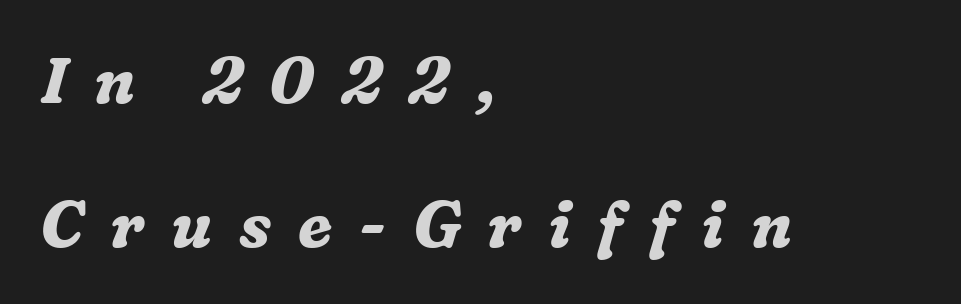
The image shows 64 px bold serif type, italic (leaning right); set left-aligned, loose line spacing (2.25x), unusually wide letter spacing (+0.42 em), not underlined; medium stroke contrast and a medium x-height.
